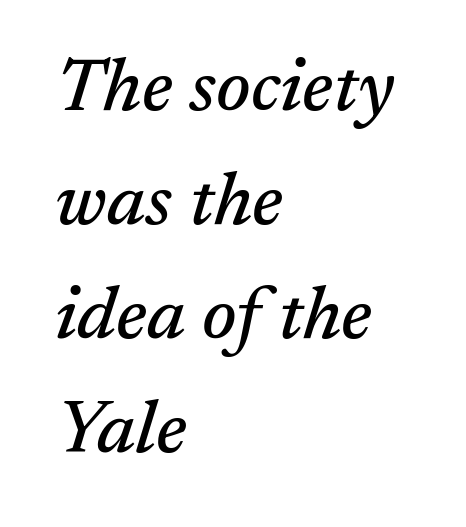
{"serif": "yes", "italic": "yes", "lean": "right", "slant_degrees": 17, "width": "normal", "stroke_contrast": "medium", "x_height": "medium", "monospaced": "no", "underline": "no", "align": "left", "line_spacing": "normal", "line_spacing_ratio": 1.54, "letter_spacing": "normal", "letter_spacing_em": 0.0, "glyph_px": 74}
